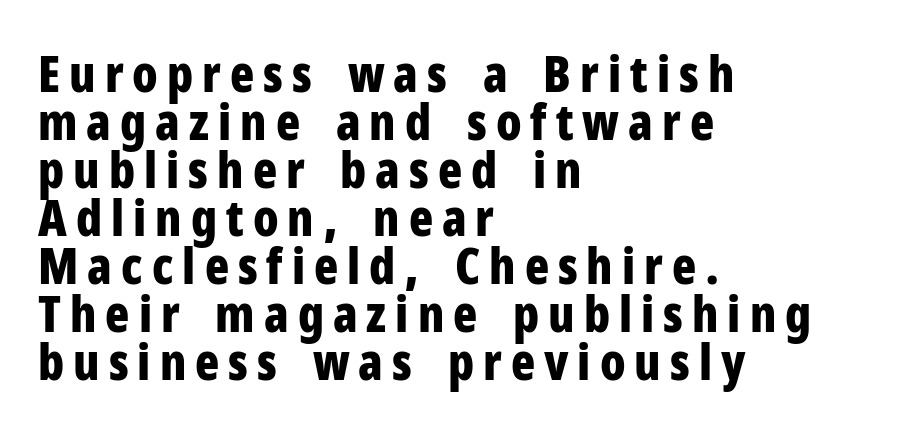
This is the regular roman posture of the typeface. Horizontal alignment here is leftward, the default for most running prose. Think of a printed novel: that variable character pitch is what you see here. Beneath every word, the page is bare. The typesetting leans heavy: a genuine bold.
